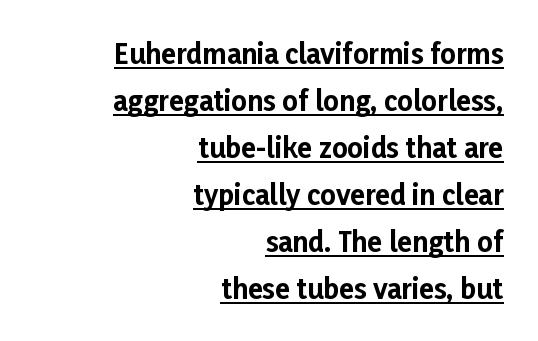
{"italic": "no", "bold": "yes", "underline": "yes", "align": "right", "line_spacing_ratio": 1.74, "letter_spacing": "normal", "letter_spacing_em": 0.0, "glyph_px": 27}
